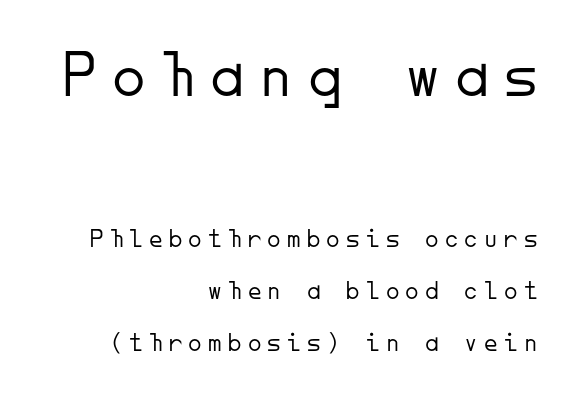
Q: Is the text bold? A: No.
Q: Is the text italic (slanted)? A: No, it is upright.
Q: Is the typeface a serif or a sans-serif typeface? A: Sans-serif.
Q: Is the text underlined? A: No.
Q: How is the paragraph aligned? A: Right-aligned.
Q: Is the spacing between letters normal or unusually wide? A: Unusually wide.
Q: Is the spacing between lines tight, normal or loose? A: Loose.
Q: Which block of text is set in a larger size, the first (top) or the second (bottom)? A: The first (top) one.
Q: Width (condensed, normal, or wide)? A: Normal.
Q: Stroke contrast? A: Low.
Q: x-height? A: Small.
Q: Monospaced? A: Yes.
